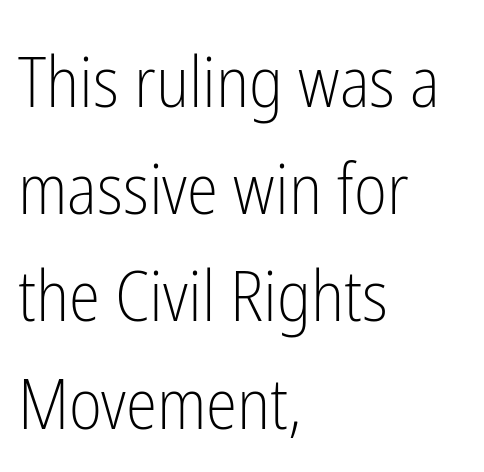
The image shows 71 px light, condensed sans-serif type, upright; set left-aligned, normal line spacing (1.51x), normal letter spacing, not underlined; low stroke contrast and a medium x-height.
